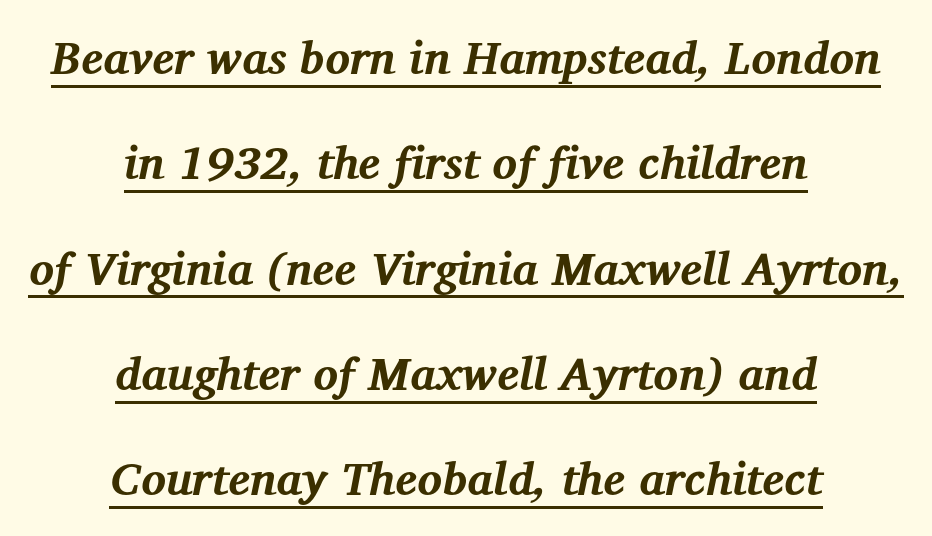
Q: Is the text bold? A: Yes.
Q: Is the text italic (slanted)? A: Yes, it leans right by about 12 degrees.
Q: Is the typeface a serif or a sans-serif typeface? A: Serif.
Q: Is the text underlined? A: Yes.
Q: How is the paragraph aligned? A: Centered.
Q: Is the spacing between letters normal or unusually wide? A: Normal.
Q: Is the spacing between lines tight, normal or loose? A: Loose.
Q: Width (condensed, normal, or wide)? A: Normal.
Q: Stroke contrast? A: Medium.
Q: x-height? A: Medium.
Q: Monospaced? A: No.
